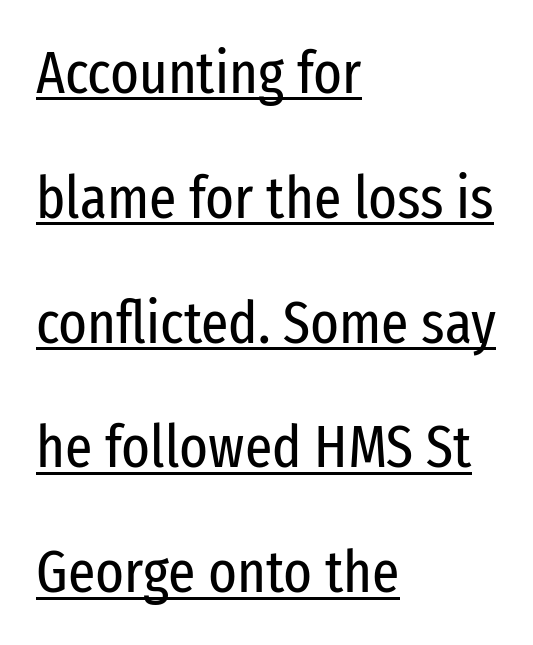
{"serif": "no", "italic": "no", "bold": "no", "weight": "regular", "width": "condensed", "stroke_contrast": "low", "x_height": "medium", "monospaced": "no", "underline": "yes", "align": "left", "line_spacing": "loose", "line_spacing_ratio": 2.08, "letter_spacing": "normal", "letter_spacing_em": 0.0, "glyph_px": 60}
